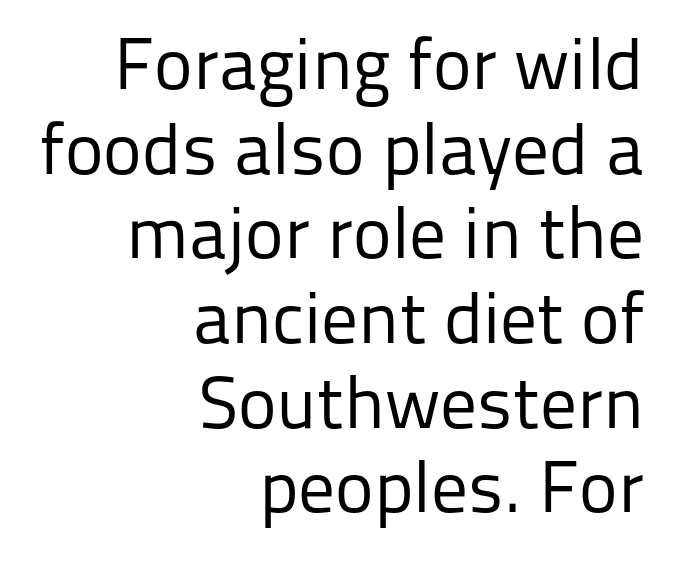
Q: Is the text bold? A: No.
Q: Is the text italic (slanted)? A: No, it is upright.
Q: Is the typeface a serif or a sans-serif typeface? A: Sans-serif.
Q: Is the text underlined? A: No.
Q: How is the paragraph aligned? A: Right-aligned.
Q: Is the spacing between letters normal or unusually wide? A: Normal.
Q: Width (condensed, normal, or wide)? A: Normal.
Q: Stroke contrast? A: Low.
Q: x-height? A: Medium.
Q: Monospaced? A: No.
